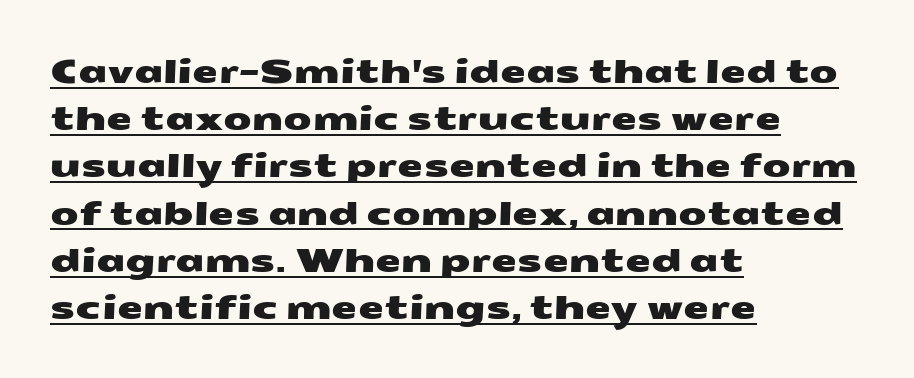
{"serif": "no", "width": "wide", "stroke_contrast": "medium", "x_height": "medium", "monospaced": "no", "underline": "yes", "align": "left", "line_spacing": "normal", "line_spacing_ratio": 1.43, "letter_spacing": "normal", "letter_spacing_em": 0.0, "glyph_px": 33}
